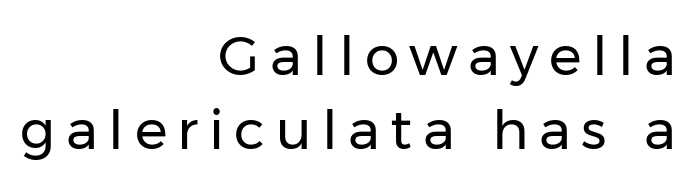
Line endings align vertically; line beginnings do not. The strokes carry an ordinary text weight at most. Designer's note — italics off, roman on. Descenders are the only things crossing below the line. Look at the bottom of the vertical strokes: they stop flat, with no serifs.
